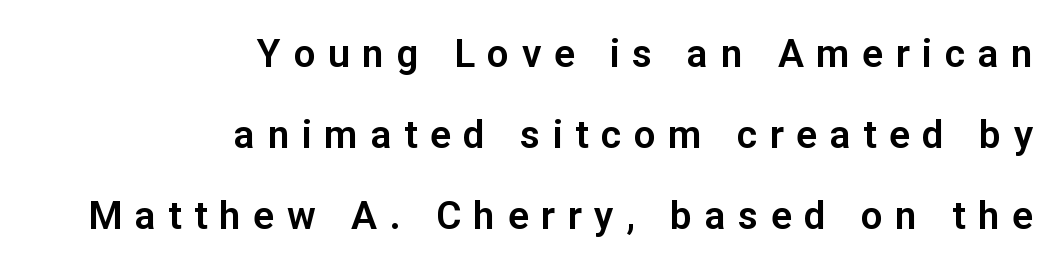
Proportional: the letters do not fall into vertical columns. Letter spacing: wide. Quick note: underline off. The specimen reads as upright at a glance. Which margin do the lines hug? The right one — the left edge is uneven. Regarding leading, the lines here are spaced well apart.
